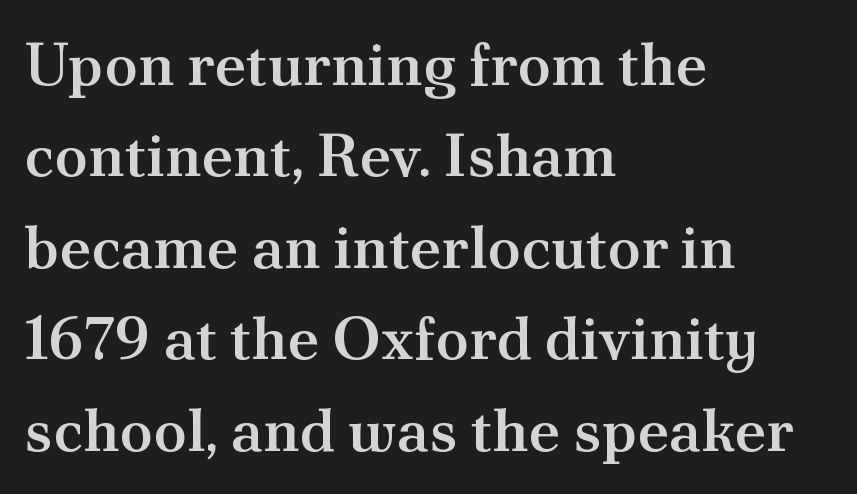
Short and long lines alike share a common starting point at left. Look at the stroke-to-counter ratio: somewhat heavy, a semibold. Vertically, the passage feels balanced, rows spaced as you'd expect. Has an underline been added? It has not.
